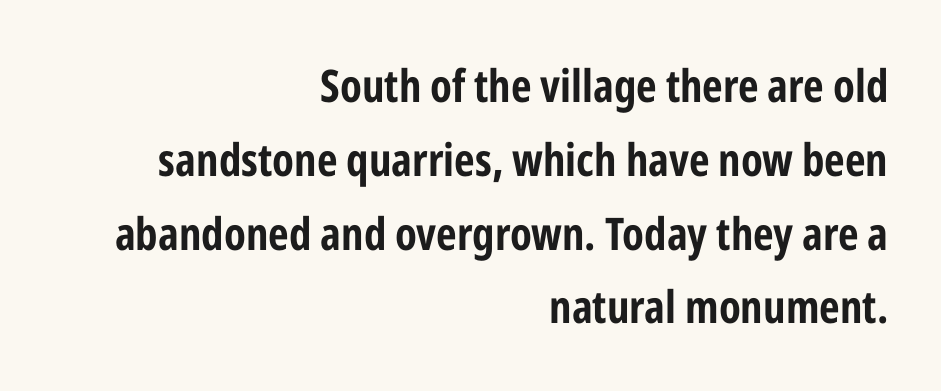
{"serif": "no", "italic": "no", "bold": "yes", "weight": "bold", "width": "condensed", "stroke_contrast": "low", "x_height": "medium", "monospaced": "no", "underline": "no", "align": "right", "line_spacing": "normal", "line_spacing_ratio": 1.64, "letter_spacing": "normal", "letter_spacing_em": 0.0, "glyph_px": 45}
